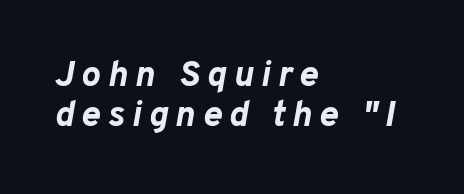
{"italic": "yes", "lean": "right", "slant_degrees": 10, "bold": "yes", "weight": "bold", "width": "normal", "stroke_contrast": "low", "x_height": "medium", "monospaced": "no", "underline": "no", "align": "left", "line_spacing": "tight", "line_spacing_ratio": 1.11, "letter_spacing": "wide", "letter_spacing_em": 0.2, "glyph_px": 36}
